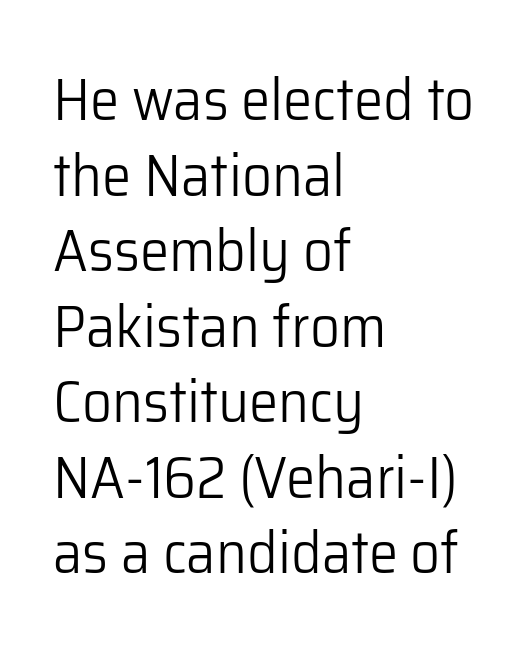
The passage shown is not underscored anywhere. These lines are composed in type without serifs. Honestly, the letter spacing is just normal — you wouldn't notice it. Unlike italic type, these characters show no tilt at all. Baseline-to-baseline distance is the conventional proportion of letter height. Think of a printed novel: that variable character pitch is what you see here.
